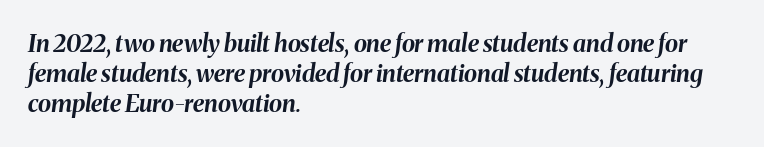
{"italic": "yes", "lean": "right", "slant_degrees": 8, "bold": "yes", "underline": "no", "align": "left", "line_spacing_ratio": 1.24, "letter_spacing": "normal", "letter_spacing_em": 0.0, "glyph_px": 24}
